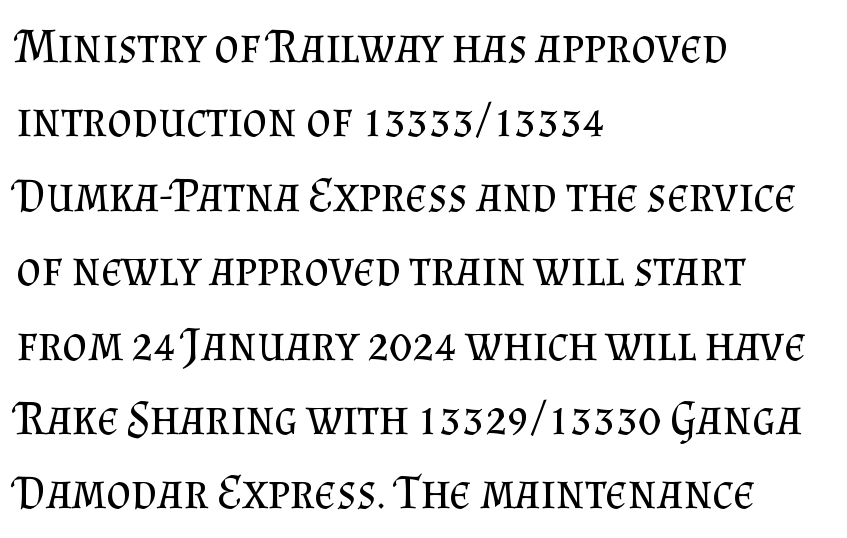
The rendering keeps characters at their native spacing. Here the designer chose a conventional face with non-uniform glyph widths. No heavy texture on the line: the type isn't bold. Leading: standard. Where is the straight margin? On the left.
